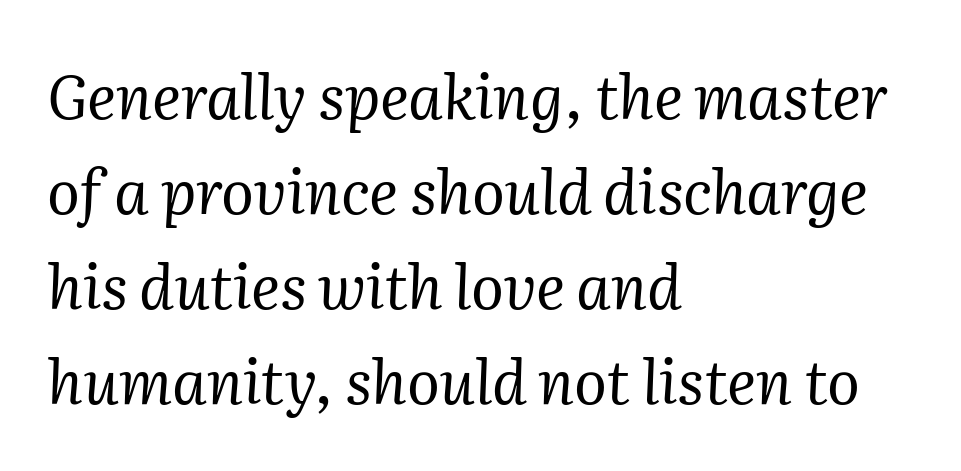
Q: Is the text bold? A: No.
Q: Is the text italic (slanted)? A: Yes, it leans right by about 2 degrees.
Q: Is the typeface a serif or a sans-serif typeface? A: Serif.
Q: Is the text underlined? A: No.
Q: How is the paragraph aligned? A: Left-aligned.
Q: Is the spacing between letters normal or unusually wide? A: Normal.
Q: Is the spacing between lines tight, normal or loose? A: Normal.
Q: Width (condensed, normal, or wide)? A: Normal.
Q: Stroke contrast? A: Medium.
Q: x-height? A: Medium.
Q: Monospaced? A: No.
